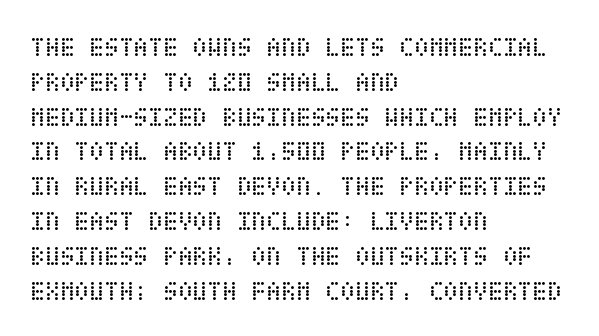
{"italic": "no", "bold": "no", "underline": "no", "align": "left", "line_spacing": "normal", "line_spacing_ratio": 1.29, "letter_spacing": "normal", "letter_spacing_em": 0.0, "glyph_px": 27}
